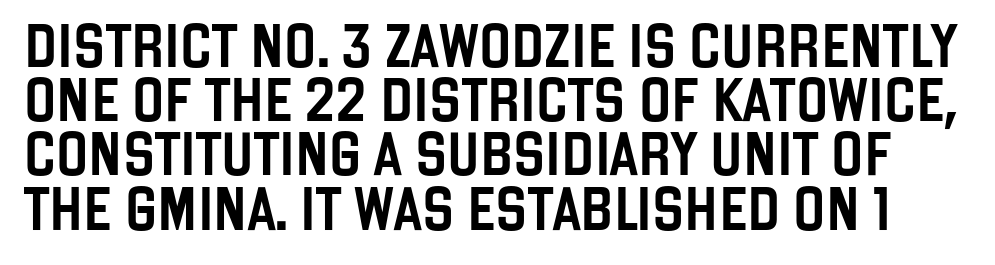
The image shows 43 px condensed sans-serif type, upright; set normal line spacing (1.26x), normal letter spacing, not underlined; low stroke contrast and a large x-height.
